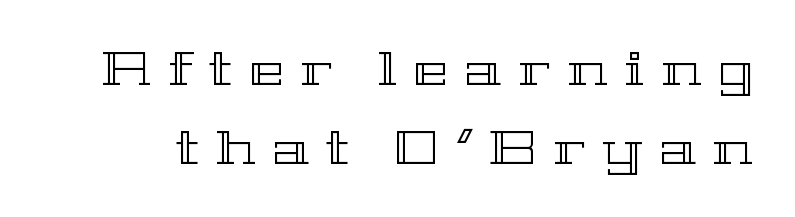
{"italic": "no", "width": "wide", "x_height": "medium", "monospaced": "no", "underline": "no", "line_spacing_ratio": 1.71, "letter_spacing": "wide", "letter_spacing_em": 0.37, "glyph_px": 46}
